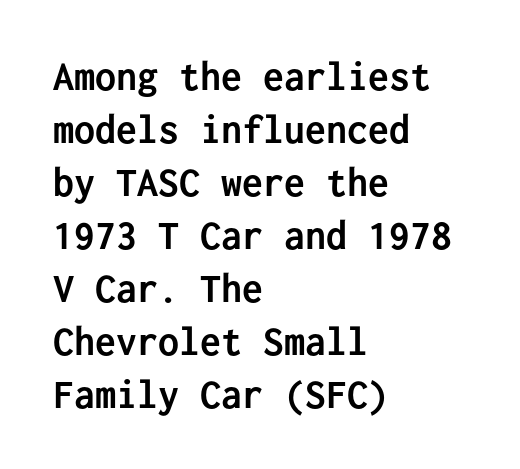
The strip under each line holds only bare page. A full-strength bold gives these letters their thick strokes. Summary of vertical rhythm: regular, with standard interline spacing. Students, note that the glyphs here touch the page at normal intervals. The glyphs in this specimen are sans serif.
